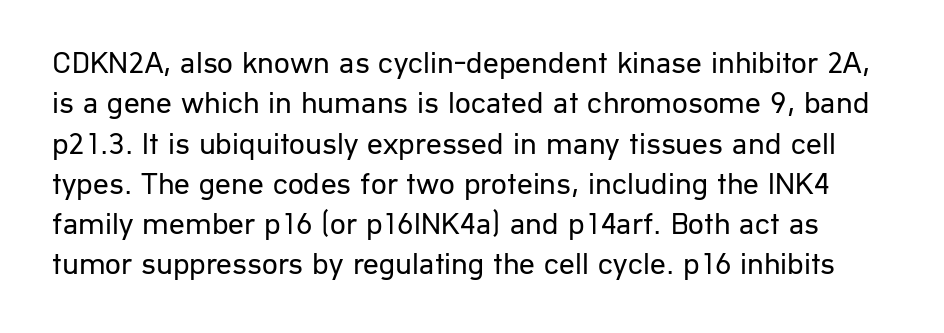
Q: Is the text bold? A: No.
Q: Is the text italic (slanted)? A: No, it is upright.
Q: Is the typeface a serif or a sans-serif typeface? A: Sans-serif.
Q: Is the text underlined? A: No.
Q: Is the spacing between letters normal or unusually wide? A: Normal.
Q: Is the spacing between lines tight, normal or loose? A: Normal.
Q: Width (condensed, normal, or wide)? A: Normal.
Q: Stroke contrast? A: Low.
Q: x-height? A: Medium.
Q: Monospaced? A: No.
